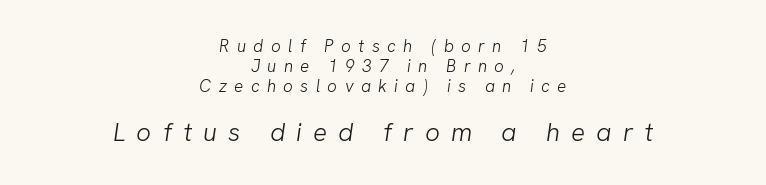
{"bold": "no", "underline": "no", "align": "center", "line_spacing_ratio": 1.17, "letter_spacing": "wide", "letter_spacing_em": 0.43, "larger_block": "second", "size_ratio": 1.53, "glyph_px": 26}
